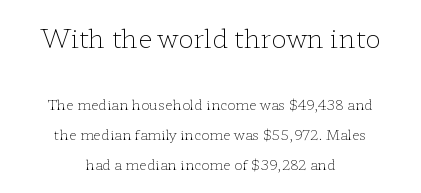
{"italic": "no", "bold": "no", "underline": "no", "align": "center", "line_spacing": "loose", "line_spacing_ratio": 2.14, "letter_spacing": "normal", "letter_spacing_em": 0.0, "larger_block": "first", "size_ratio": 1.86, "glyph_px": 26}
